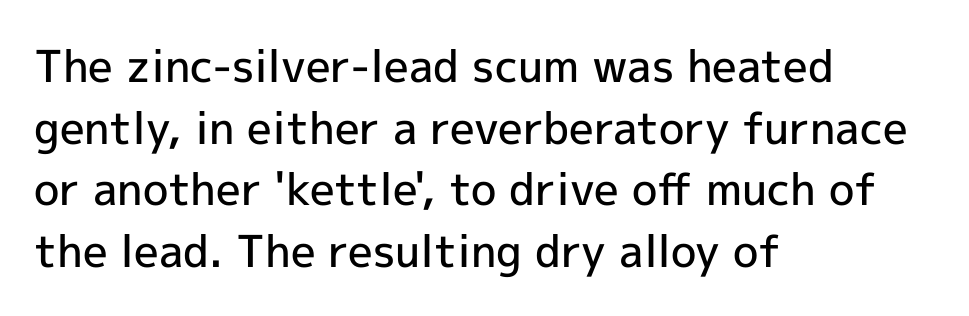
{"serif": "no", "italic": "no", "bold": "semi", "weight": "semibold", "width": "normal", "x_height": "medium", "monospaced": "no", "underline": "no", "align": "left", "line_spacing": "normal", "line_spacing_ratio": 1.4, "letter_spacing": "normal", "letter_spacing_em": 0.0, "glyph_px": 44}
